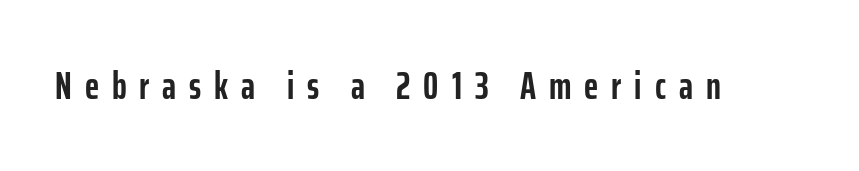
{"serif": "no", "italic": "no", "bold": "yes", "weight": "semibold", "width": "condensed", "stroke_contrast": "low", "x_height": "medium", "monospaced": "no", "underline": "no", "letter_spacing": "wide", "letter_spacing_em": 0.34, "glyph_px": 38}
